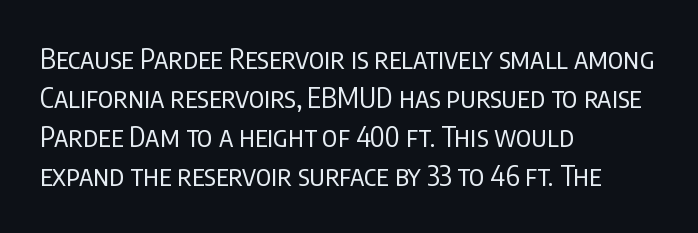
{"serif": "no", "italic": "no", "bold": "no", "weight": "regular", "width": "condensed", "stroke_contrast": "low", "x_height": "large", "monospaced": "no", "underline": "no", "align": "left", "line_spacing": "normal", "line_spacing_ratio": 1.39, "letter_spacing": "normal", "letter_spacing_em": 0.0, "glyph_px": 28}
